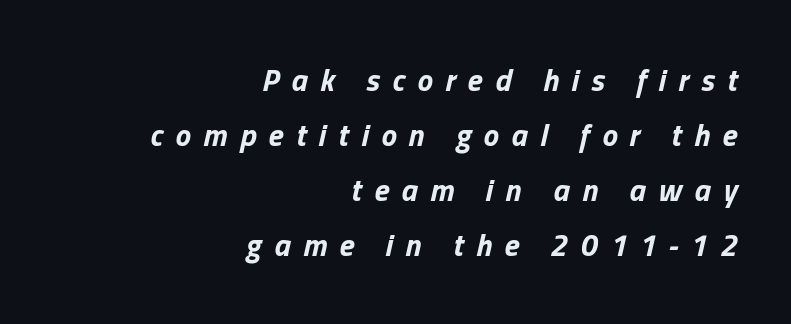
{"italic": "yes", "lean": "right", "slant_degrees": 13, "bold": "yes", "weight": "bold", "width": "normal", "stroke_contrast": "low", "x_height": "medium", "monospaced": "no", "underline": "no", "align": "right", "line_spacing_ratio": 1.77, "letter_spacing": "wide", "letter_spacing_em": 0.4, "glyph_px": 31}
